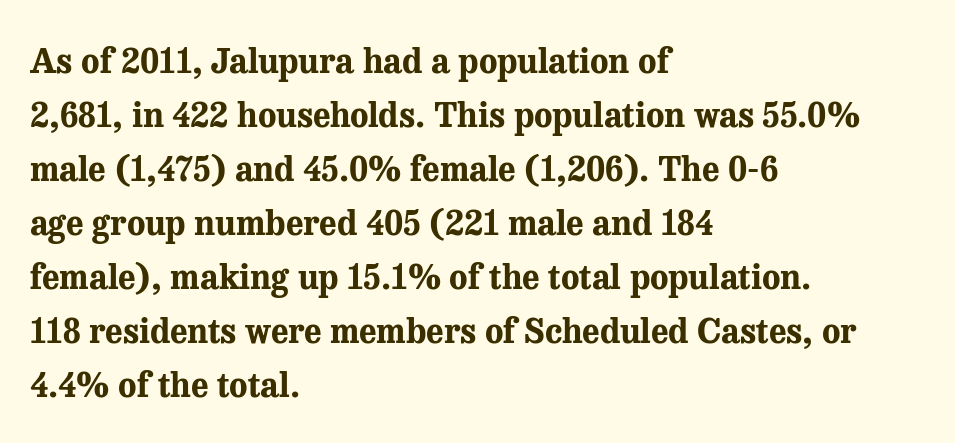
Q: Is the text bold? A: Yes.
Q: Is the text italic (slanted)? A: No, it is upright.
Q: Is the typeface a serif or a sans-serif typeface? A: Serif.
Q: Is the text underlined? A: No.
Q: How is the paragraph aligned? A: Left-aligned.
Q: Is the spacing between letters normal or unusually wide? A: Normal.
Q: Is the spacing between lines tight, normal or loose? A: Normal.
Q: Width (condensed, normal, or wide)? A: Normal.
Q: Stroke contrast? A: Medium.
Q: x-height? A: Medium.
Q: Monospaced? A: No.
